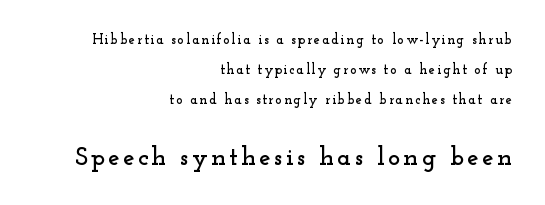
The image shows 26 px text type, upright; set right-aligned, loose line spacing (2.16x), not underlined; the second (bottom) block is 1.86x larger.
